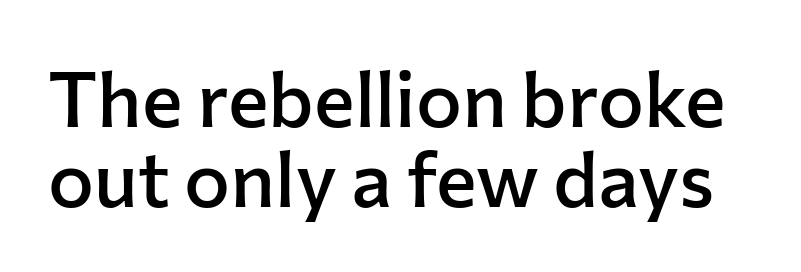
Q: Is the text bold? A: Semi-bold.
Q: Is the text italic (slanted)? A: No, it is upright.
Q: Is the typeface a serif or a sans-serif typeface? A: Sans-serif.
Q: Is the text underlined? A: No.
Q: Is the spacing between letters normal or unusually wide? A: Normal.
Q: Is the spacing between lines tight, normal or loose? A: Tight.
Q: Width (condensed, normal, or wide)? A: Normal.
Q: Stroke contrast? A: Low.
Q: x-height? A: Medium.
Q: Monospaced? A: No.
